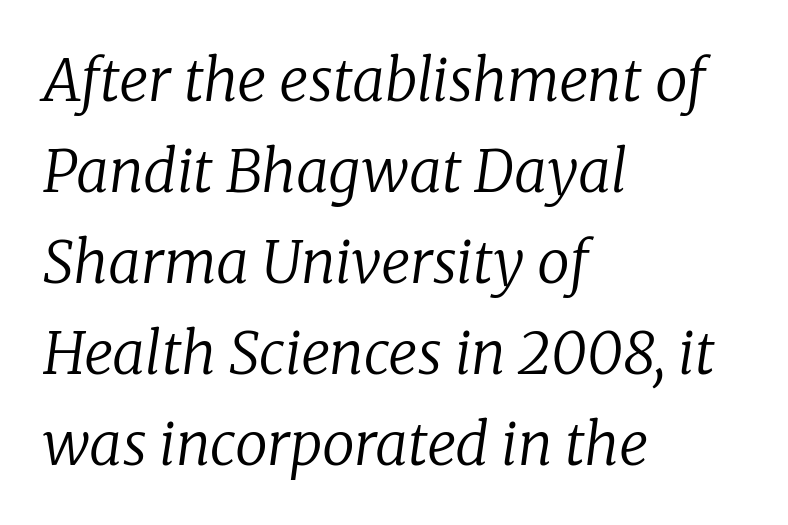
Q: Is the text bold? A: No.
Q: Is the text italic (slanted)? A: Yes, it leans right by about 8 degrees.
Q: Is the typeface a serif or a sans-serif typeface? A: Serif.
Q: Is the text underlined? A: No.
Q: How is the paragraph aligned? A: Left-aligned.
Q: Is the spacing between letters normal or unusually wide? A: Normal.
Q: Is the spacing between lines tight, normal or loose? A: Normal.
Q: Width (condensed, normal, or wide)? A: Normal.
Q: Stroke contrast? A: Low.
Q: x-height? A: Medium.
Q: Monospaced? A: No.
